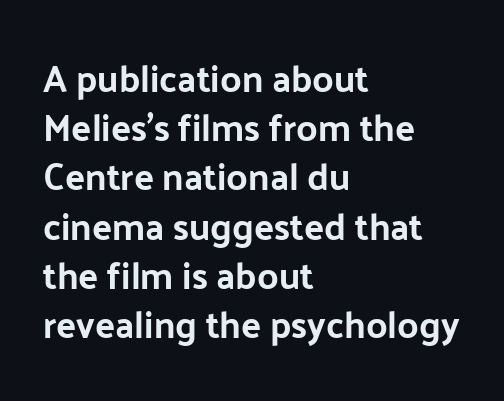
Q: Is the text bold? A: Yes.
Q: Is the text italic (slanted)? A: No, it is upright.
Q: Is the typeface a serif or a sans-serif typeface? A: Sans-serif.
Q: Is the text underlined? A: No.
Q: How is the paragraph aligned? A: Left-aligned.
Q: Is the spacing between letters normal or unusually wide? A: Normal.
Q: Is the spacing between lines tight, normal or loose? A: Normal.
Q: Width (condensed, normal, or wide)? A: Normal.
Q: Stroke contrast? A: Low.
Q: x-height? A: Medium.
Q: Monospaced? A: No.
